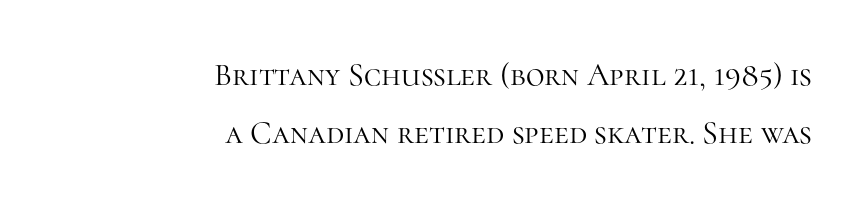
Q: Is the text bold? A: No.
Q: Is the text italic (slanted)? A: No, it is upright.
Q: Is the typeface a serif or a sans-serif typeface? A: Serif.
Q: Is the text underlined? A: No.
Q: How is the paragraph aligned? A: Right-aligned.
Q: Is the spacing between letters normal or unusually wide? A: Normal.
Q: Width (condensed, normal, or wide)? A: Normal.
Q: Stroke contrast? A: High.
Q: x-height? A: Medium.
Q: Monospaced? A: No.
